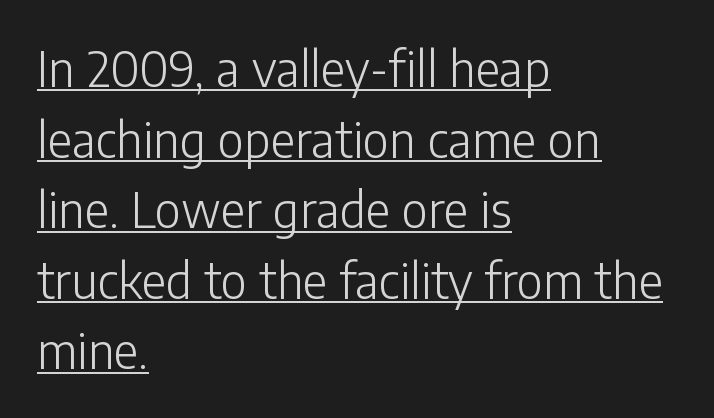
{"serif": "no", "italic": "no", "bold": "no", "weight": "light", "width": "normal", "stroke_contrast": "low", "x_height": "medium", "monospaced": "no", "underline": "yes", "align": "left", "line_spacing": "normal", "line_spacing_ratio": 1.47, "letter_spacing": "normal", "letter_spacing_em": 0.0, "glyph_px": 48}
